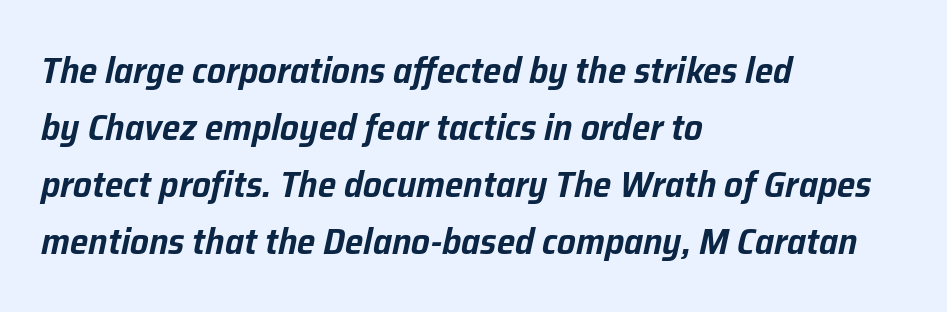
{"italic": "yes", "lean": "right", "slant_degrees": 12, "width": "normal", "stroke_contrast": "low", "x_height": "medium", "monospaced": "no", "underline": "no", "align": "left", "line_spacing": "normal", "line_spacing_ratio": 1.54, "letter_spacing": "normal", "letter_spacing_em": 0.0, "glyph_px": 37}
